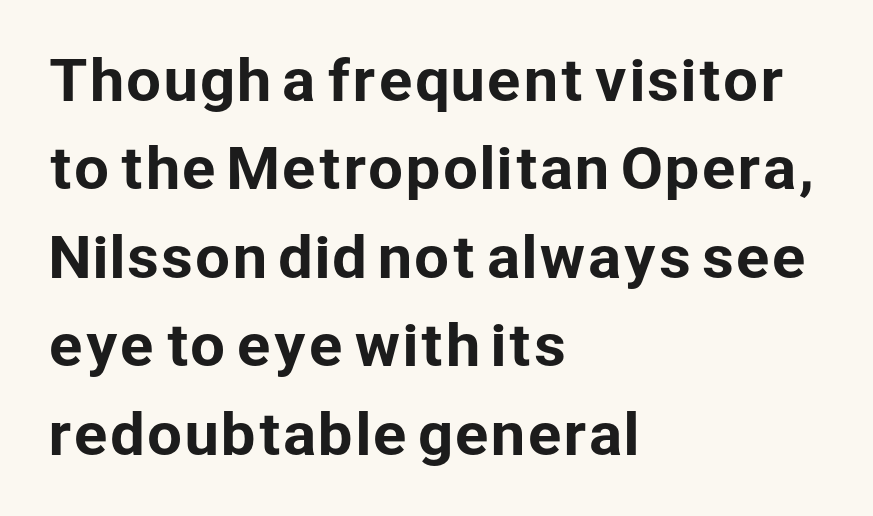
Q: Is the text italic (slanted)? A: No, it is upright.
Q: Is the typeface a serif or a sans-serif typeface? A: Sans-serif.
Q: Is the text underlined? A: No.
Q: How is the paragraph aligned? A: Left-aligned.
Q: Is the spacing between letters normal or unusually wide? A: Normal.
Q: Is the spacing between lines tight, normal or loose? A: Normal.
Q: Width (condensed, normal, or wide)? A: Normal.
Q: Stroke contrast? A: Low.
Q: x-height? A: Medium.
Q: Monospaced? A: No.
